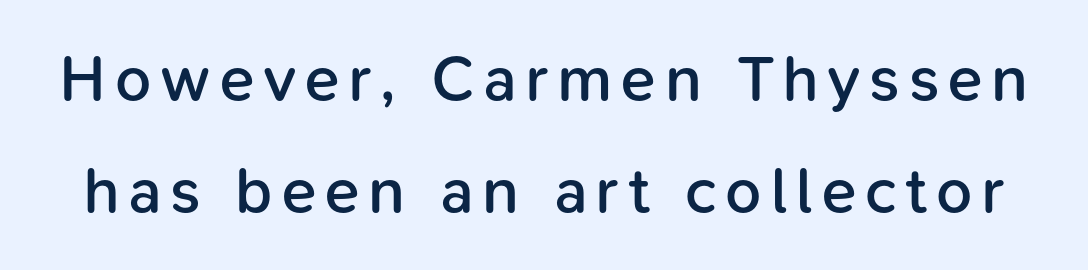
Each letter keeps its own natural width here, so spacing adapts to shape. Note: no serifs on the glyphs. Does the lettering tilt? It doesn't — this is upright. The space directly below the letters is spotless. Every letter is mildly thick-stroked: semibold rather than bold.
